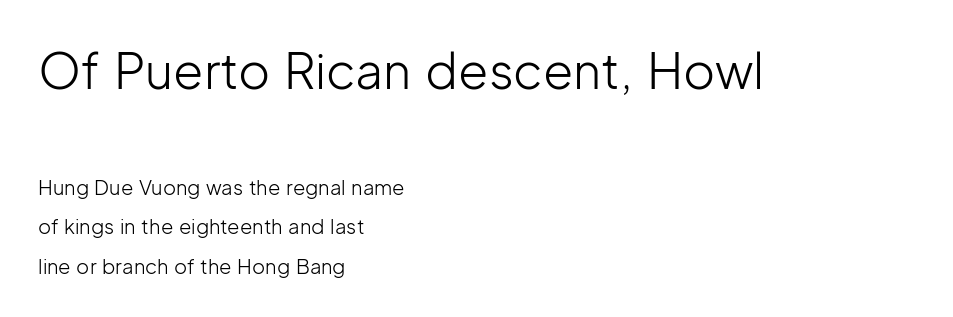
Q: Is the text bold? A: No.
Q: Is the text italic (slanted)? A: No, it is upright.
Q: Is the typeface a serif or a sans-serif typeface? A: Sans-serif.
Q: Is the text underlined? A: No.
Q: How is the paragraph aligned? A: Left-aligned.
Q: Is the spacing between letters normal or unusually wide? A: Normal.
Q: Is the spacing between lines tight, normal or loose? A: Loose.
Q: Which block of text is set in a larger size, the first (top) or the second (bottom)? A: The first (top) one.
Q: Width (condensed, normal, or wide)? A: Normal.
Q: Stroke contrast? A: Low.
Q: x-height? A: Medium.
Q: Monospaced? A: No.
